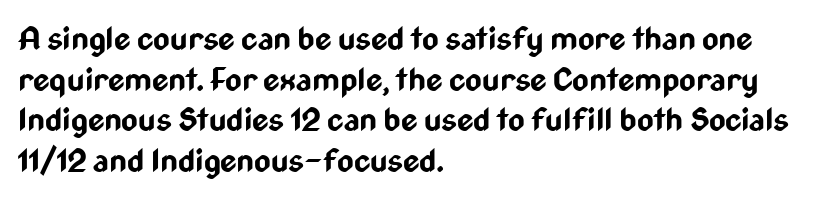
Q: Is the text bold? A: Yes.
Q: Is the text italic (slanted)? A: No, it is upright.
Q: Is the typeface a serif or a sans-serif typeface? A: Sans-serif.
Q: Is the text underlined? A: No.
Q: How is the paragraph aligned? A: Left-aligned.
Q: Is the spacing between letters normal or unusually wide? A: Normal.
Q: Is the spacing between lines tight, normal or loose? A: Normal.
Q: Width (condensed, normal, or wide)? A: Condensed.
Q: Stroke contrast? A: Low.
Q: x-height? A: Medium.
Q: Monospaced? A: No.
